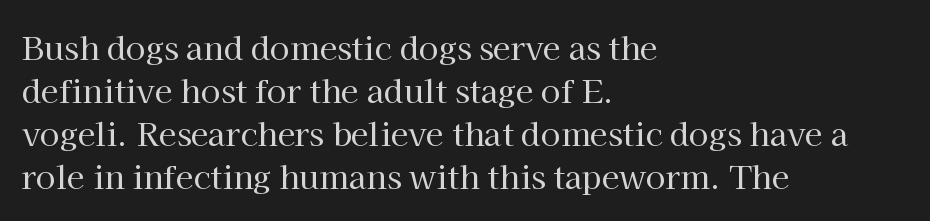
The image shows 32 px regular-weight serif type, upright; set left-aligned, normal line spacing (1.34x), normal letter spacing, not underlined; high stroke contrast and a medium x-height.
